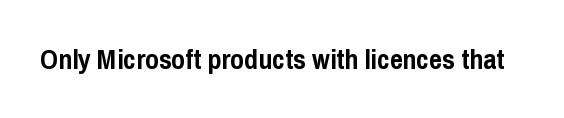
The image shows 28 px semibold, condensed sans-serif type, upright; set normal letter spacing, not underlined; low stroke contrast and a medium x-height.
